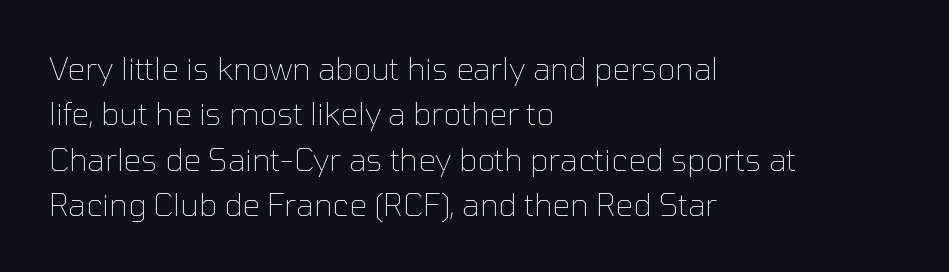
The image shows 31 px thin sans-serif type, upright; set left-aligned, normal line spacing (1.46x), normal letter spacing, not underlined; low stroke contrast and a medium x-height.
